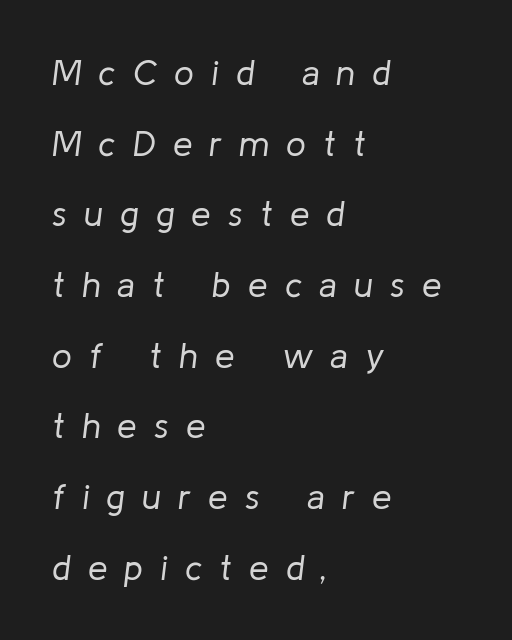
{"italic": "yes", "lean": "right", "slant_degrees": 8, "bold": "no", "weight": "regular", "width": "normal", "stroke_contrast": "low", "x_height": "medium", "monospaced": "no", "underline": "no", "align": "left", "line_spacing": "loose", "line_spacing_ratio": 2.02, "letter_spacing": "wide", "letter_spacing_em": 0.49, "glyph_px": 35}
